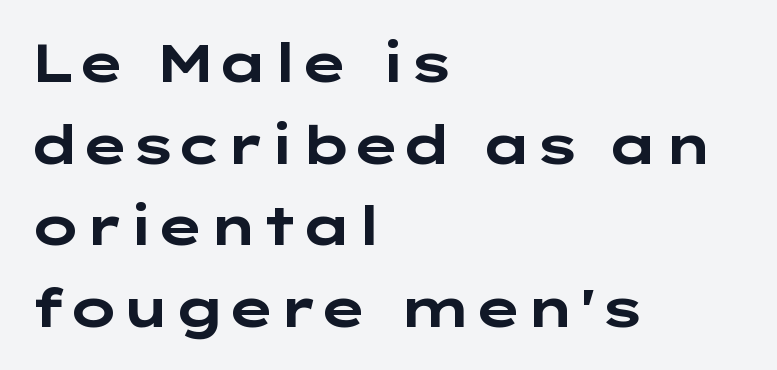
The image shows 53 px bold, wide sans-serif type, upright; set left-aligned, normal line spacing (1.54x), normal letter spacing, not underlined; low stroke contrast and a medium x-height.
